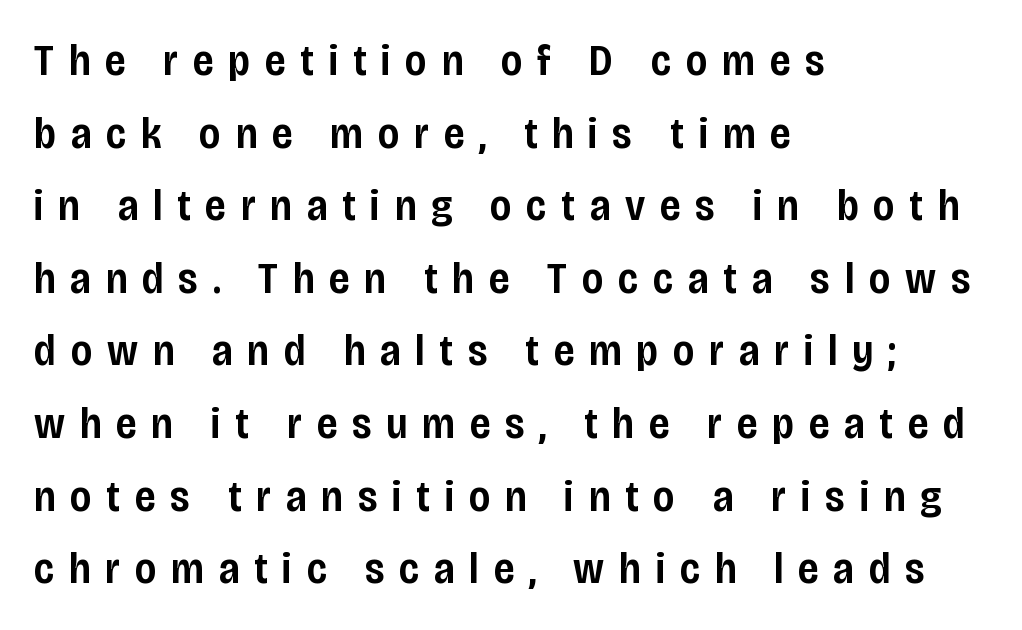
The image shows 44 px semibold, condensed sans-serif type, upright; set left-aligned, normal line spacing (1.65x), unusually wide letter spacing (+0.34 em), not underlined; low stroke contrast and a large x-height.
